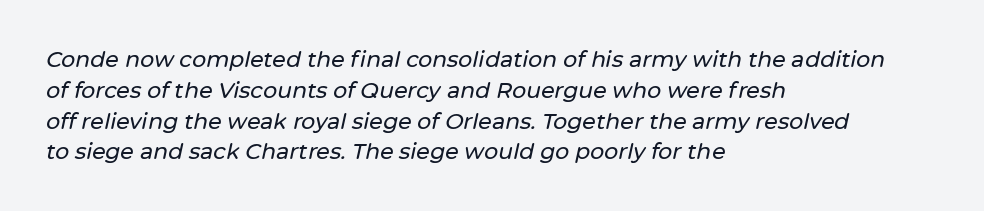
{"italic": "yes", "lean": "right", "slant_degrees": 12, "underline": "no", "align": "left", "line_spacing": "normal", "line_spacing_ratio": 1.4, "letter_spacing": "normal", "letter_spacing_em": 0.0, "glyph_px": 22}
